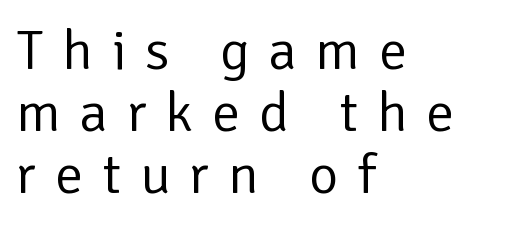
{"serif": "no", "italic": "no", "bold": "no", "weight": "regular", "width": "normal", "stroke_contrast": "low", "x_height": "medium", "monospaced": "no", "underline": "no", "align": "left", "line_spacing": "tight", "line_spacing_ratio": 1.11, "letter_spacing": "wide", "letter_spacing_em": 0.34, "glyph_px": 56}
